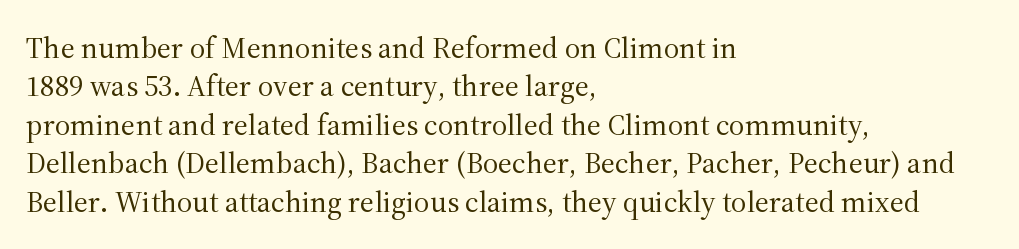
The image shows 30 px regular-weight serif type, upright; set left-aligned, normal line spacing (1.28x), normal letter spacing, not underlined; medium stroke contrast and a medium x-height.
